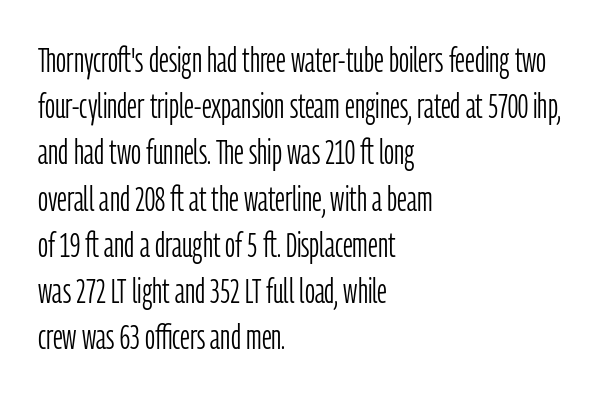
{"serif": "no", "italic": "no", "bold": "no", "weight": "light", "width": "condensed", "stroke_contrast": "low", "x_height": "medium", "monospaced": "no", "underline": "no", "align": "left", "line_spacing": "normal", "line_spacing_ratio": 1.32, "letter_spacing": "normal", "letter_spacing_em": 0.0, "glyph_px": 35}
